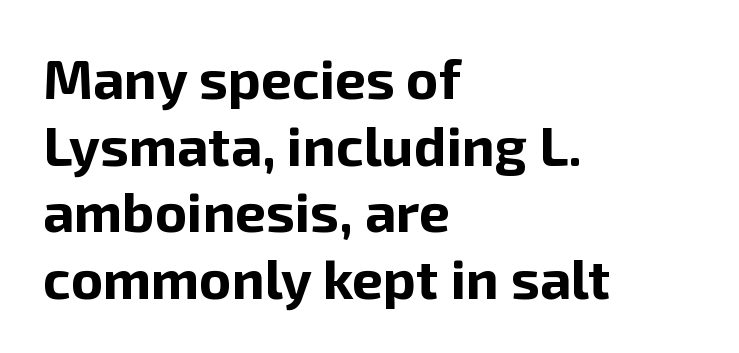
Q: Is the text bold? A: Yes.
Q: Is the text italic (slanted)? A: No, it is upright.
Q: Is the typeface a serif or a sans-serif typeface? A: Sans-serif.
Q: Is the text underlined? A: No.
Q: How is the paragraph aligned? A: Left-aligned.
Q: Is the spacing between letters normal or unusually wide? A: Normal.
Q: Width (condensed, normal, or wide)? A: Normal.
Q: Stroke contrast? A: Low.
Q: x-height? A: Medium.
Q: Monospaced? A: No.
